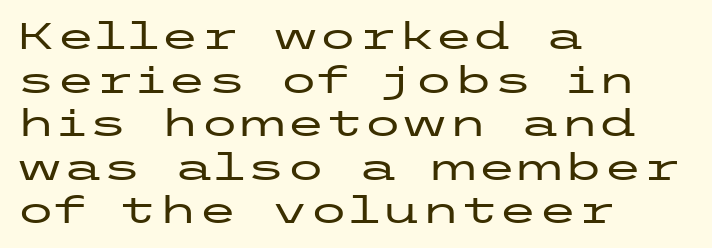
{"serif": "no", "italic": "no", "width": "wide", "stroke_contrast": "low", "x_height": "medium", "underline": "no", "align": "left", "line_spacing_ratio": 1.21, "letter_spacing": "normal", "letter_spacing_em": 0.0, "glyph_px": 36}
